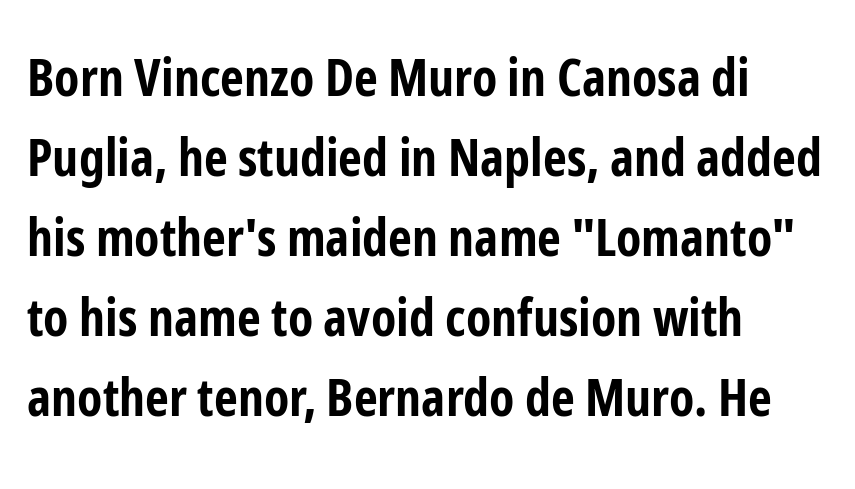
The typesetter chose a ragged-right arrangement here. Whoever set this chose a conventional vertical rhythm. Varying glyph widths throughout — classic text-font behaviour. Grotesque or geometric, the face here clearly has no serifs.
